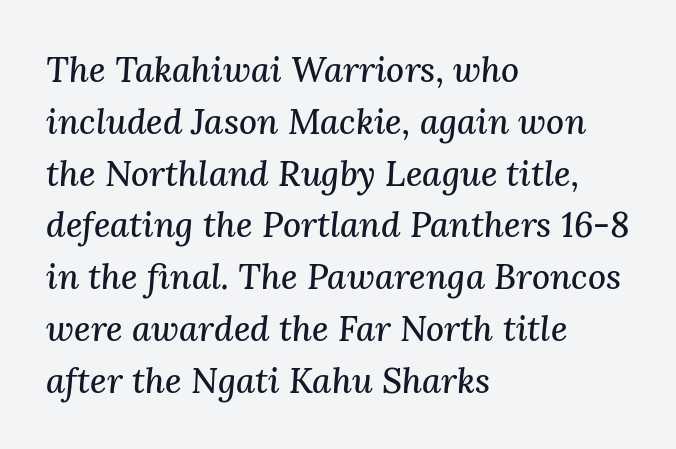
The image shows 35 px serif type, italic (leaning right); set left-aligned, normal line spacing (1.48x), normal letter spacing, not underlined; medium stroke contrast and a medium x-height.
